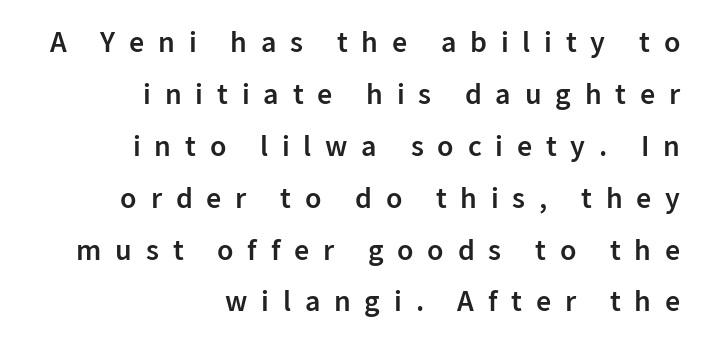
The specimen omits any rule beneath the text block's lines. How are the letters spaced? Widely, with obvious added tracking. Casual observation: everything's shoved over to the right. The passage shown is typeset with a sans-serif family. These lines carry some extra weight — a demibold, not a full bold.
